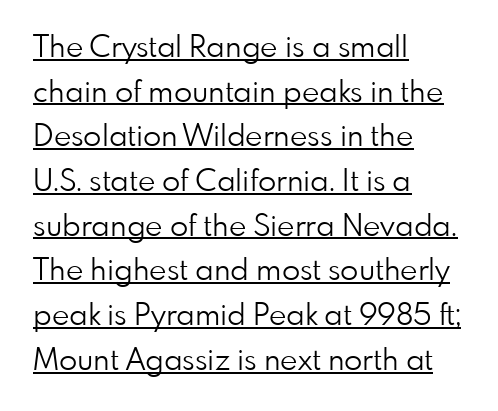
The image shows 30 px light sans-serif type, upright; set left-aligned, normal line spacing (1.49x), normal letter spacing, underlined; low stroke contrast and a small x-height.
